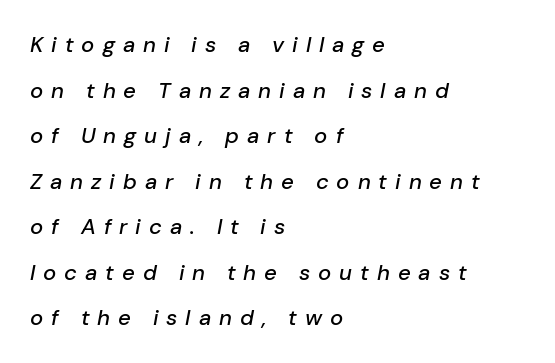
Q: Is the text italic (slanted)? A: Yes, it leans right by about 10 degrees.
Q: Is the text underlined? A: No.
Q: How is the paragraph aligned? A: Left-aligned.
Q: Is the spacing between letters normal or unusually wide? A: Unusually wide.
Q: Is the spacing between lines tight, normal or loose? A: Loose.
